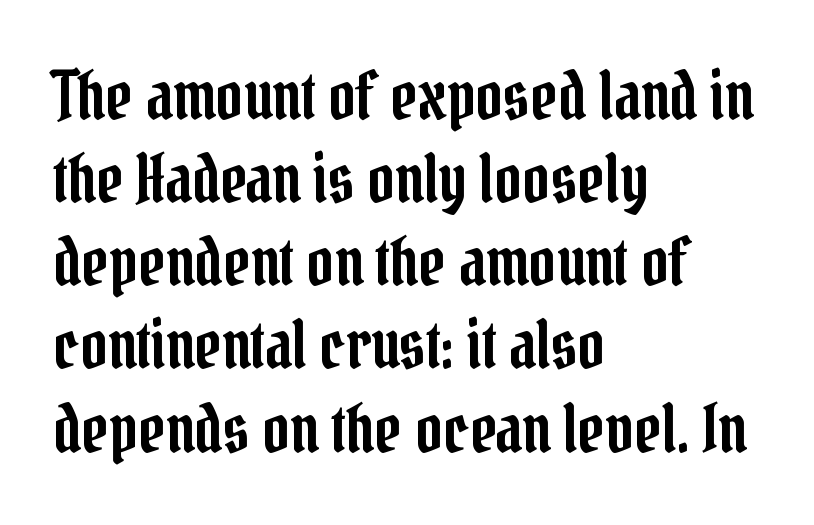
Q: Is the text italic (slanted)? A: No, it is upright.
Q: Is the typeface a serif or a sans-serif typeface? A: Serif.
Q: Is the text underlined? A: No.
Q: How is the paragraph aligned? A: Left-aligned.
Q: Is the spacing between letters normal or unusually wide? A: Normal.
Q: Is the spacing between lines tight, normal or loose? A: Normal.
Q: Width (condensed, normal, or wide)? A: Condensed.
Q: Stroke contrast? A: Low.
Q: x-height? A: Medium.
Q: Monospaced? A: No.
